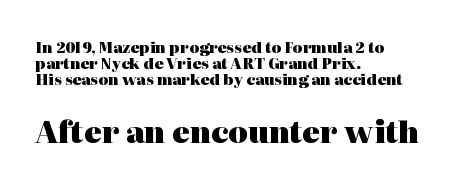
Q: Is the text bold? A: Yes.
Q: Is the text italic (slanted)? A: No, it is upright.
Q: Is the typeface a serif or a sans-serif typeface? A: Serif.
Q: Is the text underlined? A: No.
Q: How is the paragraph aligned? A: Left-aligned.
Q: Is the spacing between letters normal or unusually wide? A: Normal.
Q: Is the spacing between lines tight, normal or loose? A: Tight.
Q: Which block of text is set in a larger size, the first (top) or the second (bottom)? A: The second (bottom) one.
Q: Width (condensed, normal, or wide)? A: Normal.
Q: Stroke contrast? A: High.
Q: x-height? A: Medium.
Q: Monospaced? A: No.
